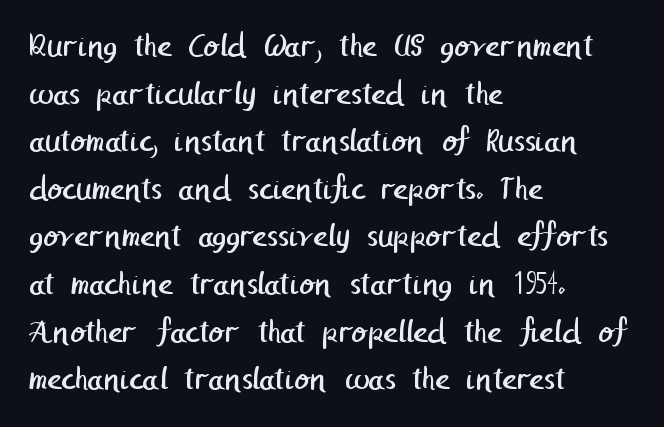
{"serif": "no", "bold": "no", "weight": "regular", "width": "normal", "stroke_contrast": "low", "x_height": "medium", "underline": "no", "align": "left", "line_spacing": "normal", "line_spacing_ratio": 1.36, "letter_spacing": "normal", "letter_spacing_em": 0.0, "glyph_px": 35}
